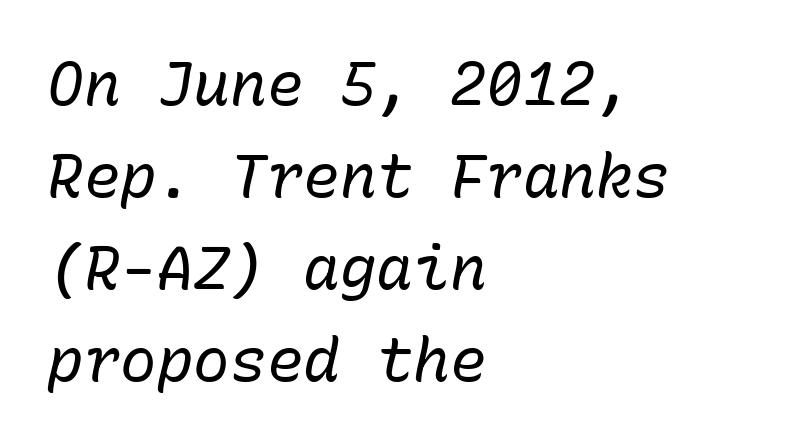
{"italic": "yes", "lean": "right", "slant_degrees": 10, "bold": "no", "weight": "regular", "width": "normal", "stroke_contrast": "low", "x_height": "medium", "monospaced": "yes", "underline": "no", "align": "left", "line_spacing": "normal", "line_spacing_ratio": 1.51, "letter_spacing": "normal", "letter_spacing_em": 0.0, "glyph_px": 61}
